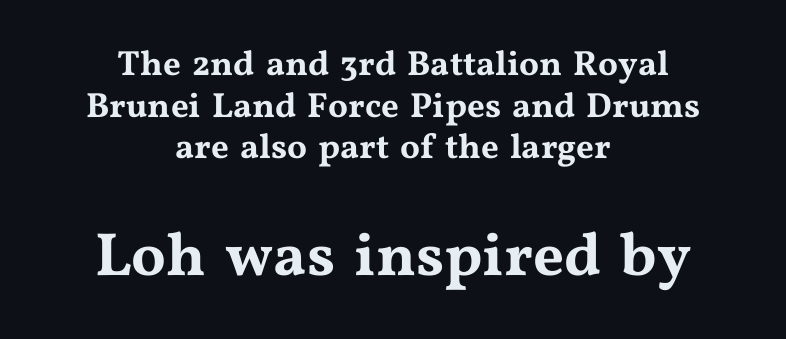
The image shows 61 px wide serif type, upright; set centered, line spacing 1.19x, normal letter spacing, not underlined; the second (bottom) block is 1.74x larger; medium stroke contrast and a medium x-height.
